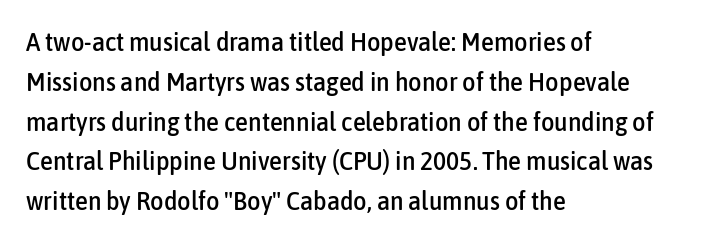
The image shows 26 px text type, upright; set left-aligned, normal line spacing (1.53x), normal letter spacing, not underlined.
